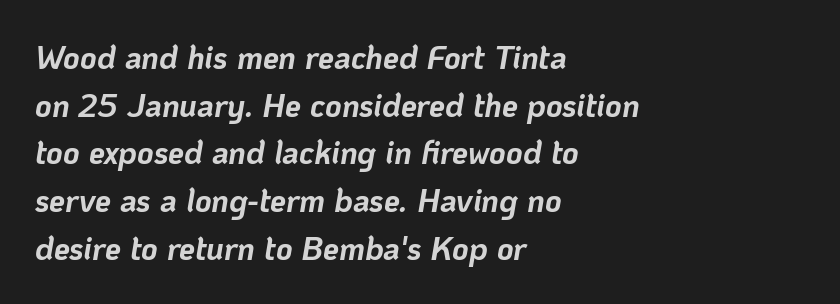
{"italic": "yes", "lean": "right", "slant_degrees": 10, "bold": "yes", "weight": "bold", "width": "normal", "stroke_contrast": "low", "x_height": "medium", "monospaced": "no", "underline": "no", "align": "left", "line_spacing": "normal", "line_spacing_ratio": 1.49, "letter_spacing": "normal", "letter_spacing_em": 0.0, "glyph_px": 32}
